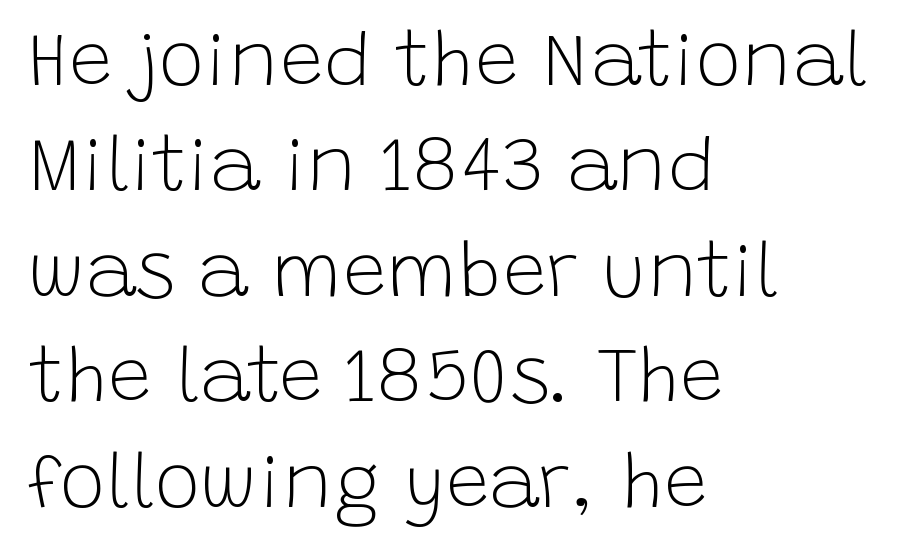
Q: Is the text bold? A: No.
Q: Is the text italic (slanted)? A: No, it is upright.
Q: Is the typeface a serif or a sans-serif typeface? A: Sans-serif.
Q: Is the text underlined? A: No.
Q: How is the paragraph aligned? A: Left-aligned.
Q: Is the spacing between letters normal or unusually wide? A: Normal.
Q: Is the spacing between lines tight, normal or loose? A: Normal.
Q: Width (condensed, normal, or wide)? A: Normal.
Q: Stroke contrast? A: Low.
Q: x-height? A: Large.
Q: Monospaced? A: No.
